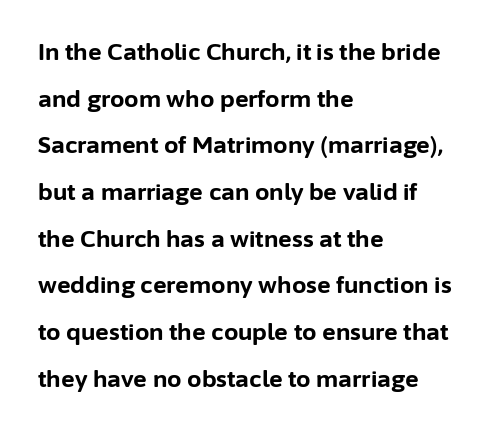
Q: Is the text bold? A: Yes.
Q: Is the text italic (slanted)? A: No, it is upright.
Q: Is the text underlined? A: No.
Q: How is the paragraph aligned? A: Left-aligned.
Q: Is the spacing between letters normal or unusually wide? A: Normal.
Q: Is the spacing between lines tight, normal or loose? A: Loose.
